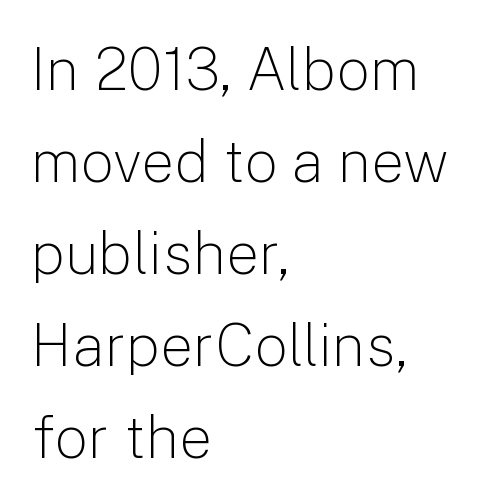
There is no visible air inserted between adjacent glyphs. The letters advance in unequal steps, a hallmark of proportional type. Is there much room between lines? A standard amount, neither cramped nor airy. Vertical strokes here are truly vertical. The zone under the glyphs is completely vacant.
